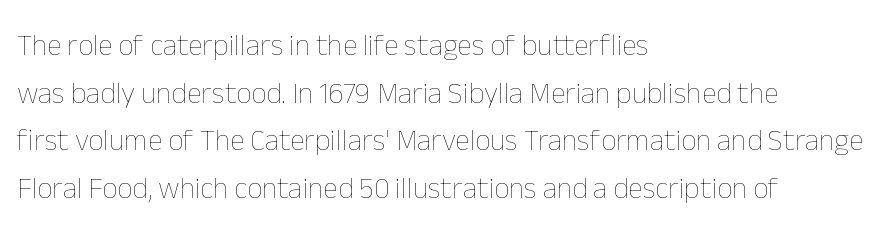
The image shows 30 px thin type, upright; set left-aligned, normal line spacing (1.59x), normal letter spacing, not underlined; low stroke contrast and a medium x-height.
